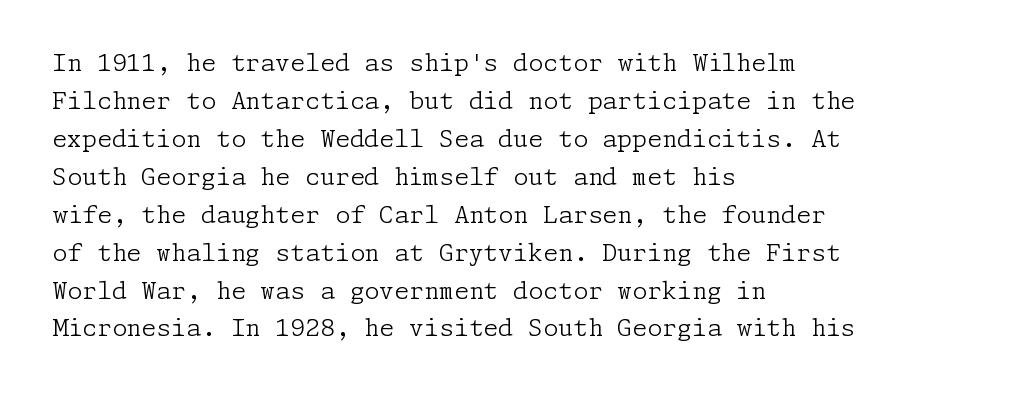
Caption: standard tracking, unaltered. How would I describe the line gaps? Plain and ordinary. Notice how the stems are strictly vertical — no italics here. The typeface has the unassuming heft of standard copy or less. The lines are quadded left.
